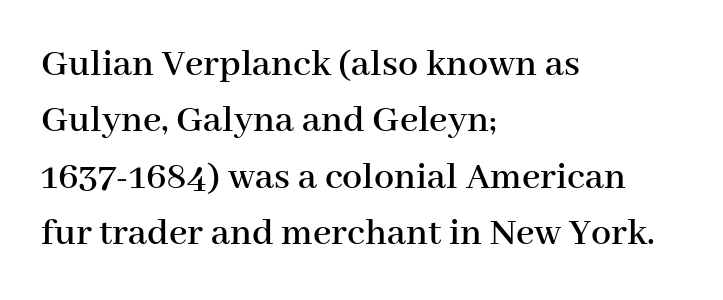
{"serif": "yes", "italic": "no", "width": "normal", "stroke_contrast": "high", "x_height": "medium", "monospaced": "no", "underline": "no", "align": "left", "line_spacing": "normal", "line_spacing_ratio": 1.41, "letter_spacing": "normal", "letter_spacing_em": 0.0, "glyph_px": 40}
